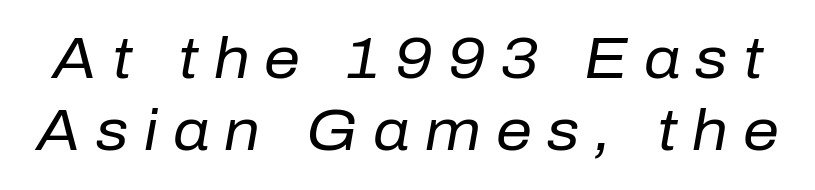
Characters follow at a spacing far wider than the type designer built in. Summary of weight: not heavy and not bold. This sample has the flowing, uneven cadence of proportional lettering. The baseline area is clear. This sample keeps an unexceptional amount of space between lines. The specimen reads as italic at a glance.
